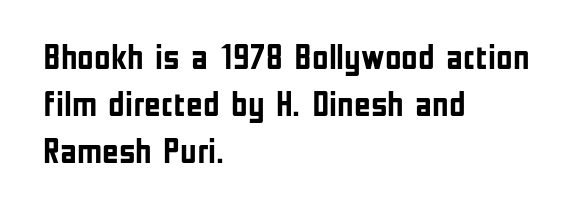
The image shows 36 px semibold, condensed sans-serif type, upright; set left-aligned, normal line spacing (1.31x), normal letter spacing, not underlined; low stroke contrast and a medium x-height.
